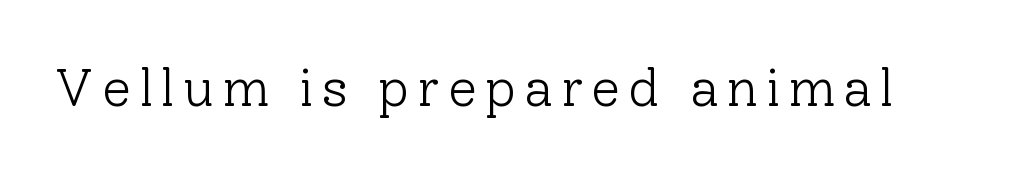
A typesetter would call this proportional, since set widths differ per character. Stroke terminals: seriffed. Designer's note — italics off, roman on. Summary of weight: not heavy and not bold. Bare-footed words on every line.
